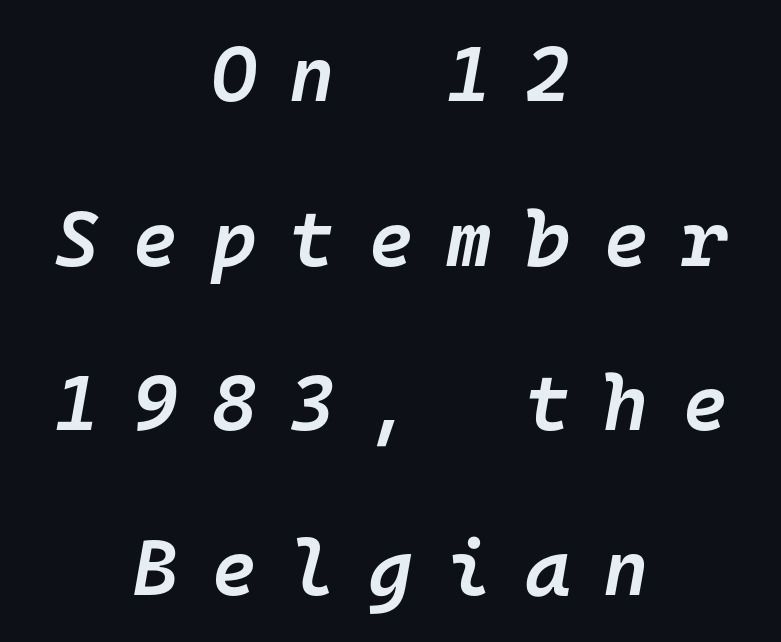
{"italic": "yes", "lean": "right", "slant_degrees": 10, "bold": "semi", "weight": "semibold", "width": "normal", "stroke_contrast": "low", "x_height": "medium", "monospaced": "yes", "underline": "no", "align": "center", "line_spacing": "loose", "line_spacing_ratio": 2.11, "letter_spacing": "wide", "letter_spacing_em": 0.42, "glyph_px": 78}
